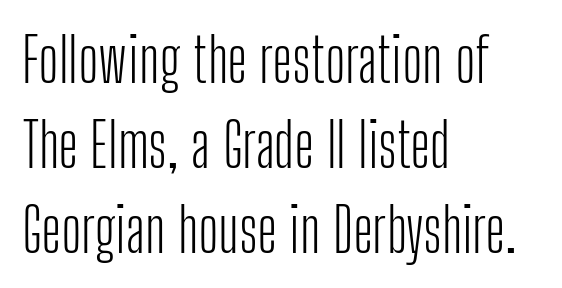
The image shows 61 px light, condensed sans-serif type, upright; set left-aligned, normal line spacing (1.39x), normal letter spacing, not underlined; low stroke contrast and a medium x-height.
